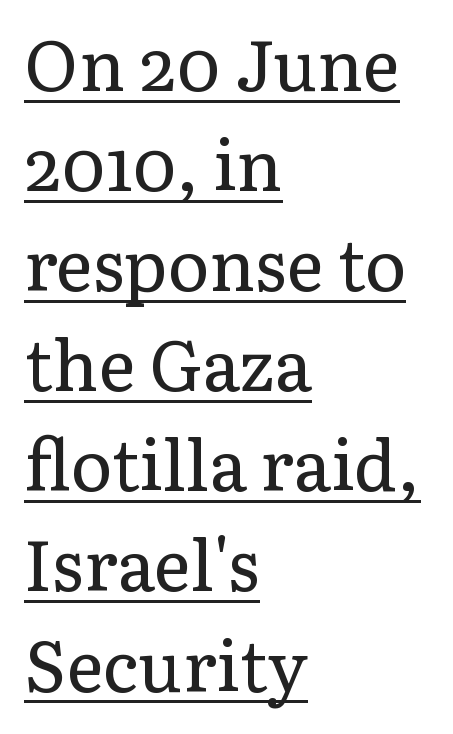
No chunkiness to these letters — they're not bold. This rendering features underlined lettering. Words appear dense and cohesive because spacing is normal. Baseline-to-baseline distance is the conventional proportion of letter height. This rendering uses left alignment, leaving the right contour irregular. Quick note: not italic, upright.
